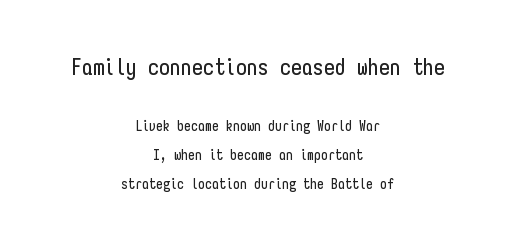
Both edges are ragged and mirror each other, which tells us the setting is centered. Does the bottom block carry the larger type? No, the top block does. The strip under each line holds only bare page. The typography opts for an upright posture over an oblique one. Does the leading feel generous? Absolutely, it's lavish.
